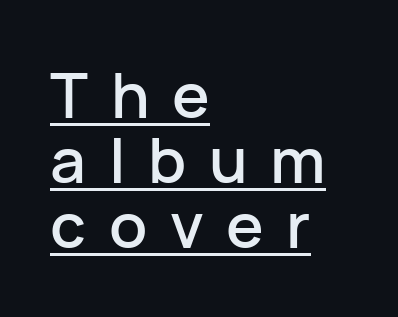
Q: Is the text italic (slanted)? A: No, it is upright.
Q: Is the typeface a serif or a sans-serif typeface? A: Sans-serif.
Q: Is the text underlined? A: Yes.
Q: How is the paragraph aligned? A: Left-aligned.
Q: Is the spacing between letters normal or unusually wide? A: Unusually wide.
Q: Is the spacing between lines tight, normal or loose? A: Tight.
Q: Width (condensed, normal, or wide)? A: Normal.
Q: Stroke contrast? A: Low.
Q: x-height? A: Medium.
Q: Monospaced? A: No.
